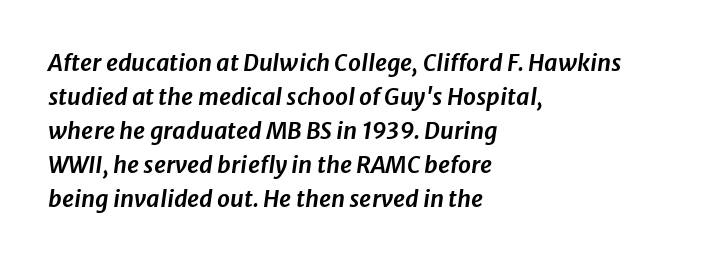
Q: Is the text italic (slanted)? A: Yes, it leans right by about 8 degrees.
Q: Is the text underlined? A: No.
Q: How is the paragraph aligned? A: Left-aligned.
Q: Is the spacing between letters normal or unusually wide? A: Normal.
Q: Is the spacing between lines tight, normal or loose? A: Normal.
